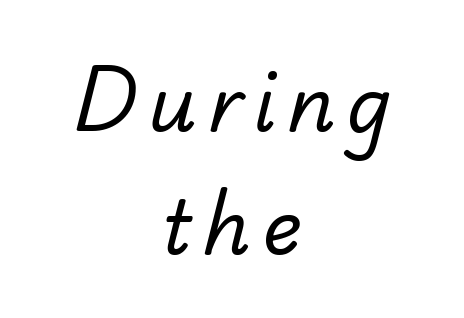
The image shows 75 px regular-weight sans-serif type; set centered, normal line spacing (1.64x), not underlined; low stroke contrast and a small x-height.
